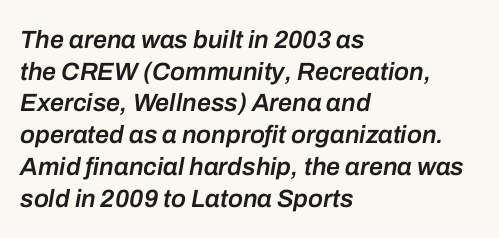
Q: Is the text bold? A: Semi-bold.
Q: Is the text italic (slanted)? A: Yes, it leans right by about 10 degrees.
Q: Is the text underlined? A: No.
Q: How is the paragraph aligned? A: Left-aligned.
Q: Is the spacing between letters normal or unusually wide? A: Normal.
Q: Is the spacing between lines tight, normal or loose? A: Normal.
